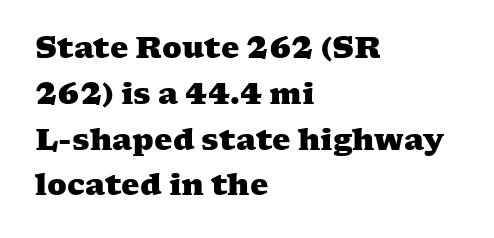
Q: Is the text bold? A: Yes.
Q: Is the typeface a serif or a sans-serif typeface? A: Serif.
Q: Is the text underlined? A: No.
Q: How is the paragraph aligned? A: Left-aligned.
Q: Is the spacing between letters normal or unusually wide? A: Normal.
Q: Is the spacing between lines tight, normal or loose? A: Normal.
Q: Width (condensed, normal, or wide)? A: Wide.
Q: Stroke contrast? A: Medium.
Q: x-height? A: Medium.
Q: Monospaced? A: No.
